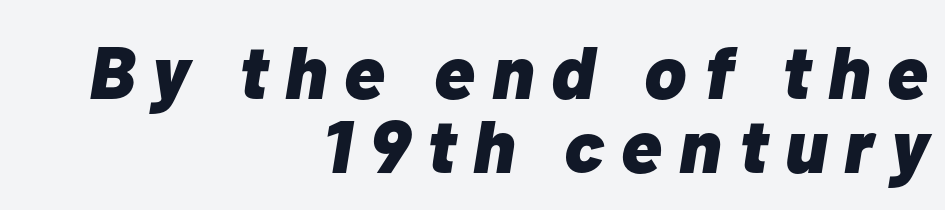
The image shows 75 px heavy type, italic (leaning right); set right-aligned, tight line spacing (0.99x), unusually wide letter spacing (+0.23 em), not underlined; low stroke contrast and a medium x-height.
